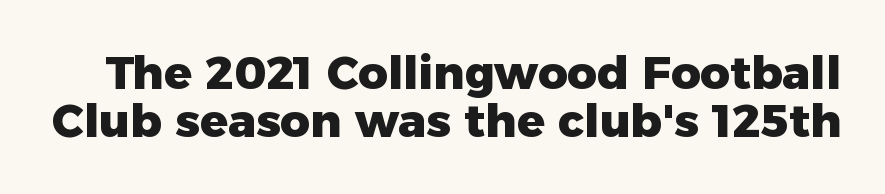
Looks like regular typesetting: each glyph gets only the width it needs. The type sits square on the baseline with zero lean. Regarding leading, the lines here are crowded together. A full-strength bold gives these letters their thick strokes. Glyph-to-glyph distance matches everyday printed text. Regarding serifs, this sample does without them.
